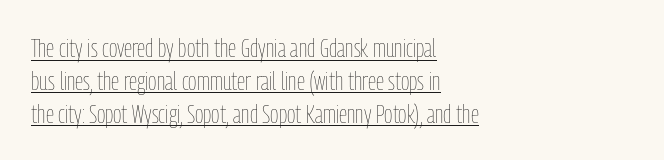
Is the stroke heavy? The answer is a plain regular-or-lighter. In terms of posture, this sample is upright. The face used here is rendered with its standard letterfit. The lines sit at an ordinary, default distance from one another. Descenders here cross a horizontal rule under the line.
